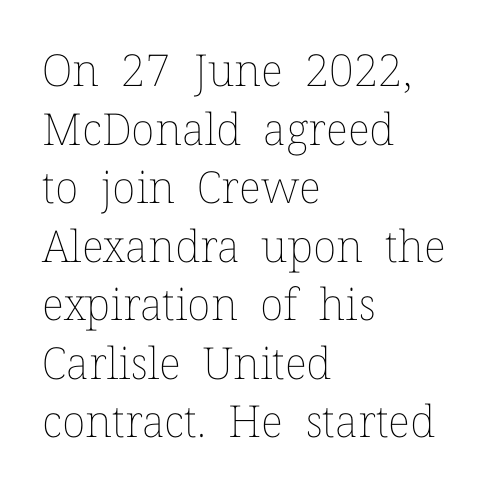
The image shows 44 px thin type, upright; set left-aligned, normal line spacing (1.33x), normal letter spacing, not underlined; low stroke contrast and a medium x-height.
